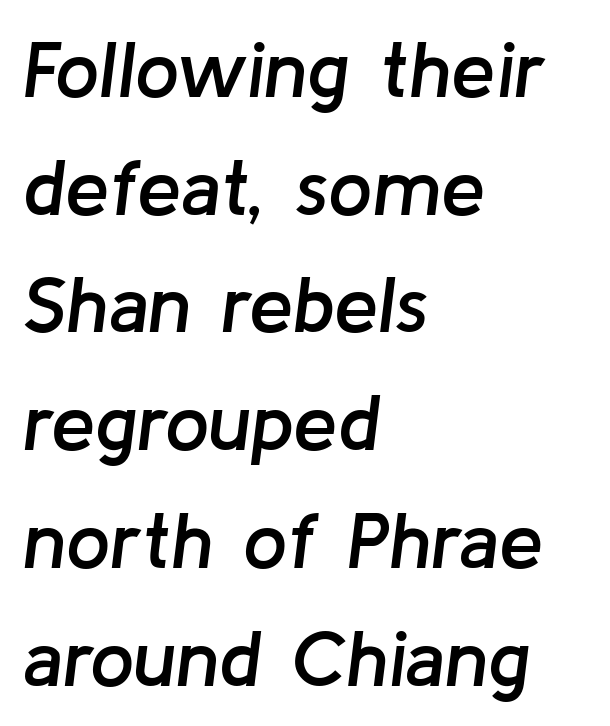
The image shows 79 px semibold type, italic (leaning right); set left-aligned, normal line spacing (1.49x), normal letter spacing, not underlined; low stroke contrast and a medium x-height.
